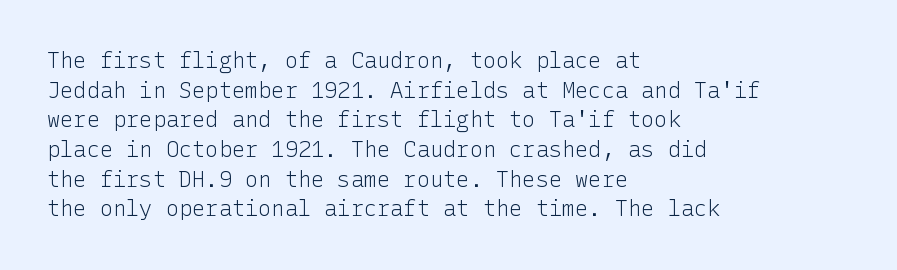
{"italic": "no", "bold": "no", "underline": "no", "align": "left", "line_spacing": "normal", "line_spacing_ratio": 1.35, "letter_spacing": "normal", "letter_spacing_em": 0.0, "glyph_px": 22}
